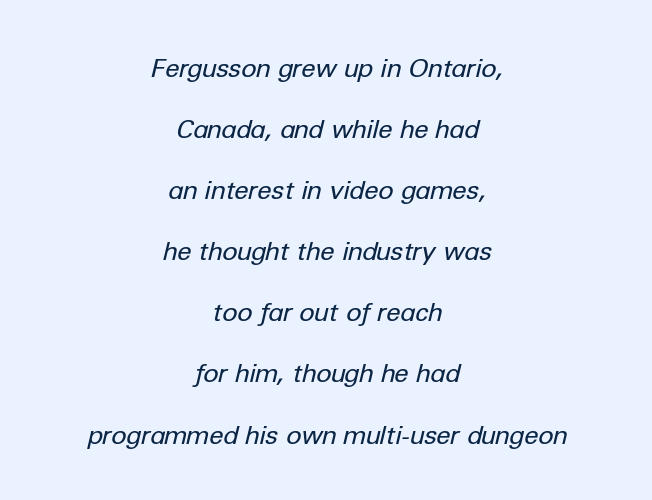
Q: Is the text bold? A: No.
Q: Is the text italic (slanted)? A: Yes, it leans right by about 12 degrees.
Q: Is the text underlined? A: No.
Q: How is the paragraph aligned? A: Centered.
Q: Is the spacing between letters normal or unusually wide? A: Normal.
Q: Is the spacing between lines tight, normal or loose? A: Loose.
